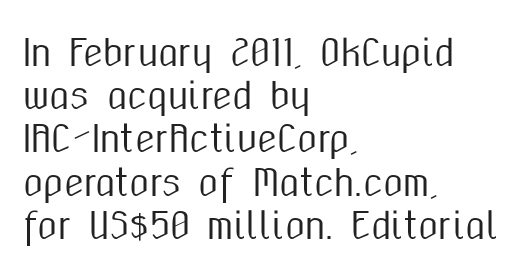
The image shows 36 px condensed sans-serif type, upright; set left-aligned, line spacing 1.2x, normal letter spacing, not underlined; medium stroke contrast and a medium x-height.
